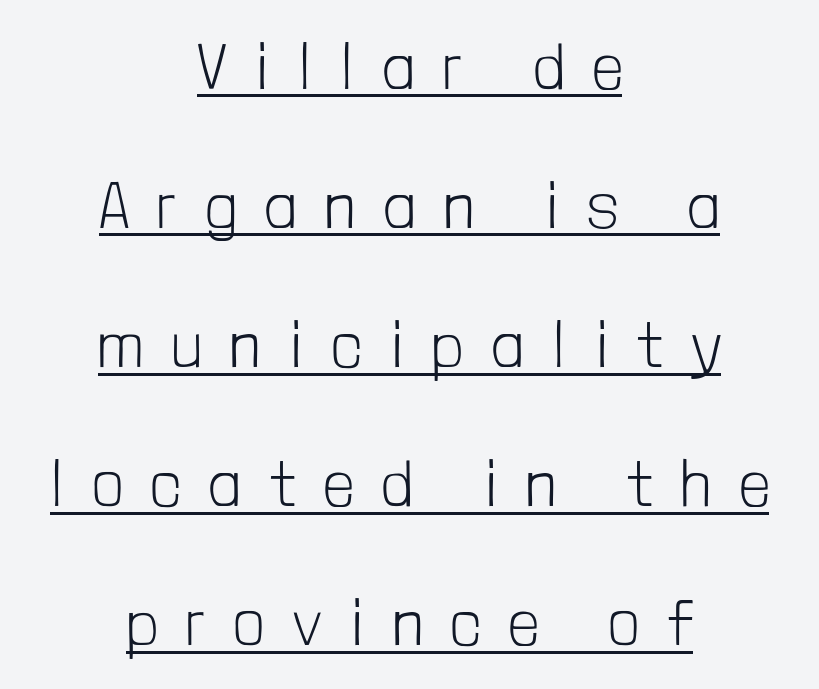
The image shows 65 px light, condensed sans-serif type, upright; set centered, loose line spacing (2.14x), unusually wide letter spacing (+0.45 em), underlined; low stroke contrast and a medium x-height.
